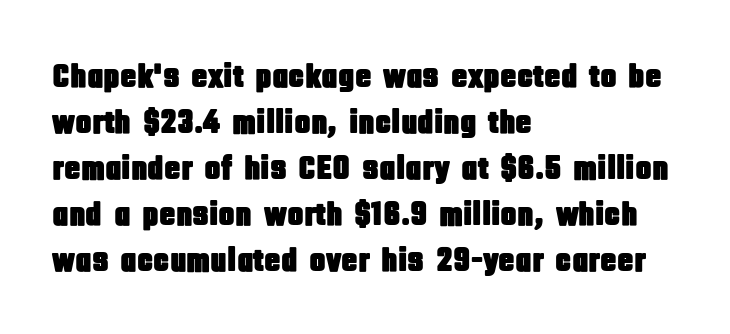
Standard letterfit; no display-style spreading of the glyphs. Stroke terminals: plain, sans-serif. A clean baseline with only descenders dipping below it. Character widths vary here, with narrow letters taking less room than wide ones. Upright lettering throughout. How would I describe the line gaps? Plain and ordinary.
